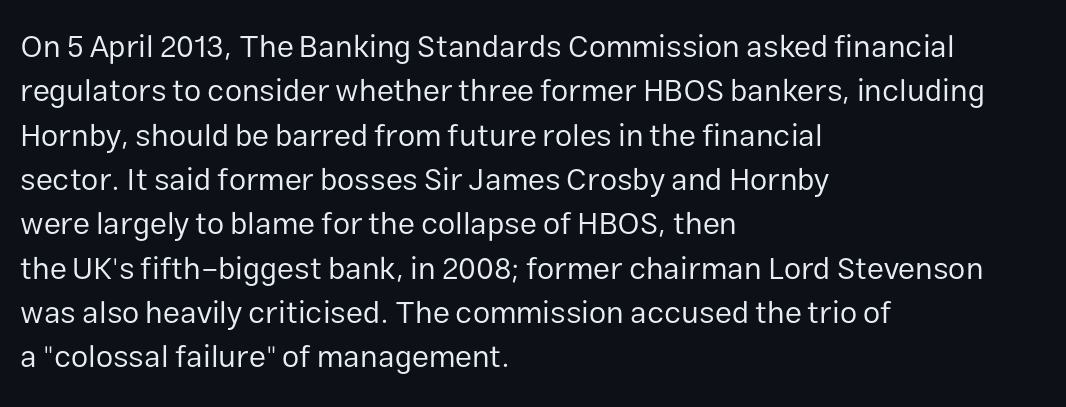
This rendering employs a face without finishing strokes, i.e., a sans-serif. The foot of each line stays bare and open. Each letter keeps its own natural width here, so spacing adapts to shape. Students, note that the glyphs here touch the page at normal intervals. The weight tops out at a normal text grade. Leading matches the norm, producing a regular column.
